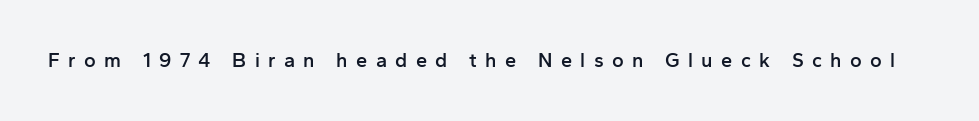
{"italic": "no", "bold": "semi", "underline": "no", "letter_spacing": "wide", "letter_spacing_em": 0.42, "glyph_px": 20}
